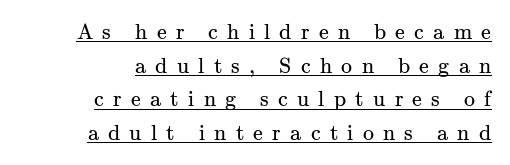
{"italic": "no", "bold": "no", "underline": "yes", "align": "right", "line_spacing": "normal", "line_spacing_ratio": 1.53, "letter_spacing": "wide", "letter_spacing_em": 0.42, "glyph_px": 22}
